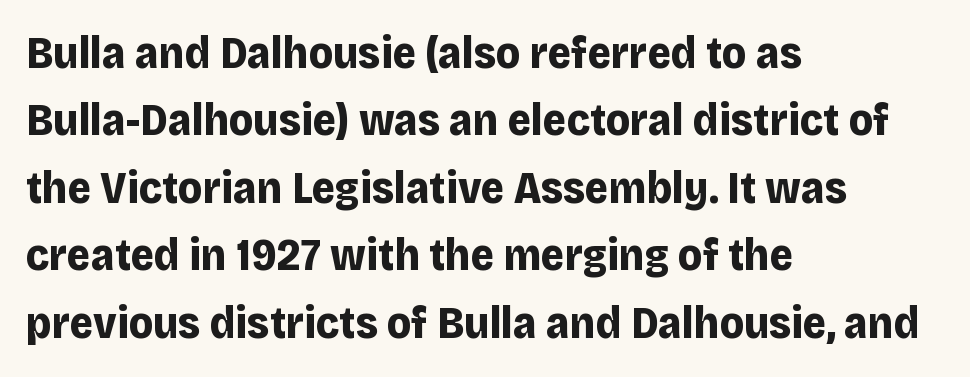
{"serif": "no", "italic": "no", "bold": "yes", "weight": "bold", "width": "normal", "stroke_contrast": "low", "x_height": "large", "monospaced": "no", "underline": "no", "align": "left", "line_spacing": "normal", "line_spacing_ratio": 1.5, "letter_spacing": "normal", "letter_spacing_em": 0.0, "glyph_px": 45}
